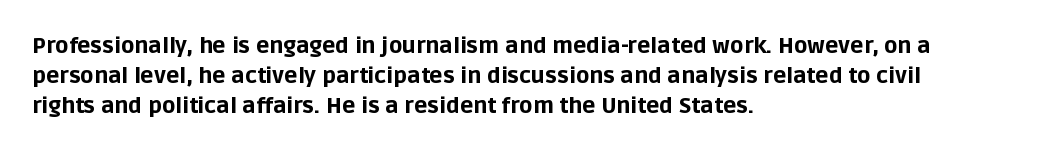
{"italic": "no", "bold": "yes", "underline": "no", "align": "left", "line_spacing": "normal", "line_spacing_ratio": 1.37, "letter_spacing": "normal", "letter_spacing_em": 0.0, "glyph_px": 22}
